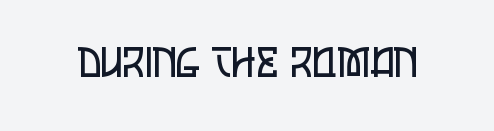
Q: Is the text bold? A: No.
Q: Is the text italic (slanted)? A: No, it is upright.
Q: Is the typeface a serif or a sans-serif typeface? A: Sans-serif.
Q: Is the text underlined? A: No.
Q: Is the spacing between letters normal or unusually wide? A: Normal.
Q: Width (condensed, normal, or wide)? A: Condensed.
Q: Stroke contrast? A: Low.
Q: x-height? A: Large.
Q: Monospaced? A: No.
